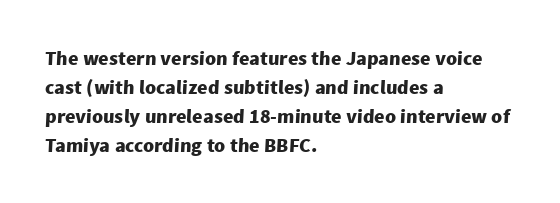
The image shows 20 px bold type; set left-aligned, normal line spacing (1.45x), normal letter spacing, not underlined.
